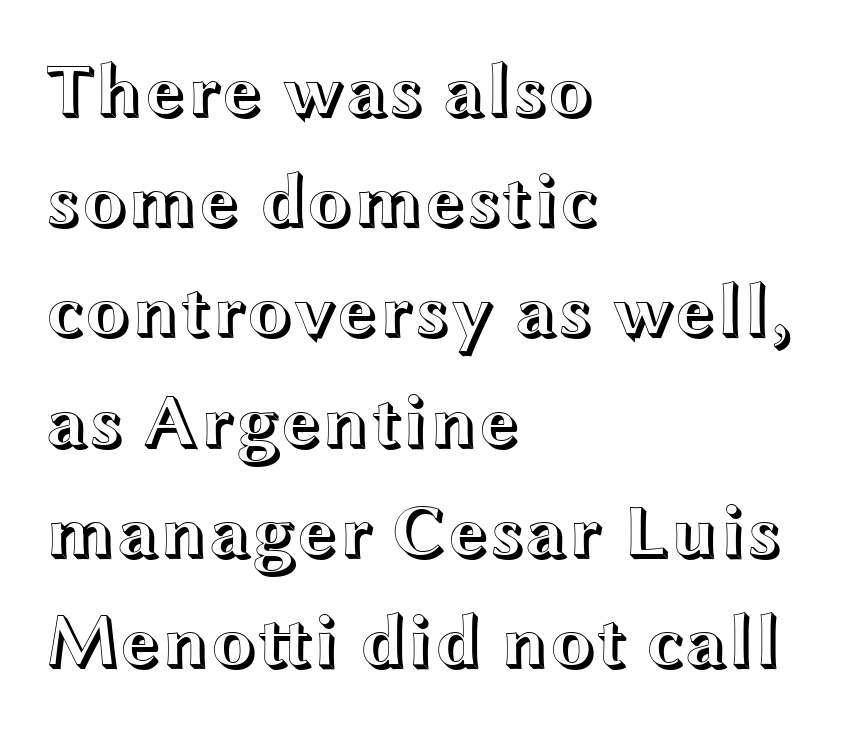
The image shows 75 px wide type, upright; set left-aligned, normal line spacing (1.47x), normal letter spacing, not underlined; a medium x-height.
